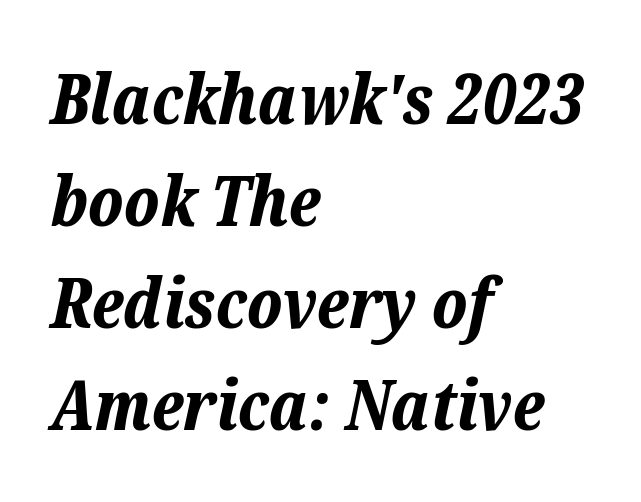
Q: Is the text bold? A: Yes.
Q: Is the text italic (slanted)? A: Yes, it leans right by about 12 degrees.
Q: Is the text underlined? A: No.
Q: How is the paragraph aligned? A: Left-aligned.
Q: Is the spacing between letters normal or unusually wide? A: Normal.
Q: Is the spacing between lines tight, normal or loose? A: Normal.
Q: Width (condensed, normal, or wide)? A: Normal.
Q: Stroke contrast? A: Low.
Q: x-height? A: Medium.
Q: Monospaced? A: No.
